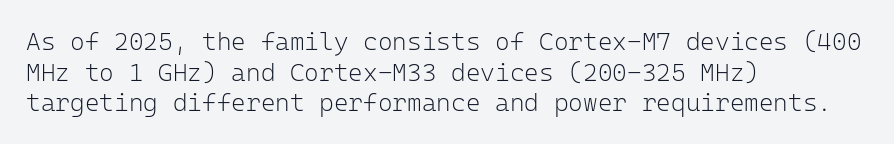
The letters look calm and open, with moderate or lighter stems. Descenders are the only things crossing below the line. Left-aligned paragraph, ragged on the right. Short note: letters normally spaced.
